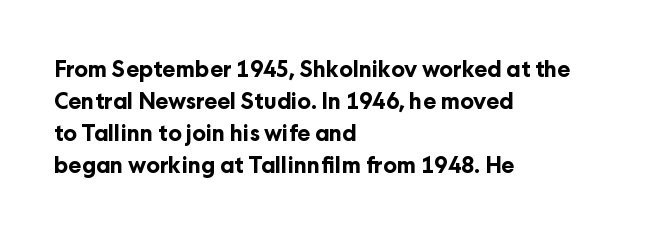
Students, observe: this is what conventionally led text looks like. Ascenders rise straight up at ninety degrees. Pretty heavy lettering here — definitely bold. The words here are not underlined.
